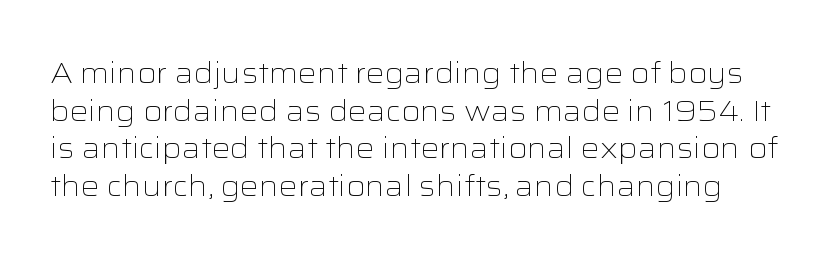
The image shows 29 px light, wide sans-serif type, upright; set normal line spacing (1.3x), normal letter spacing, not underlined; low stroke contrast and a medium x-height.
